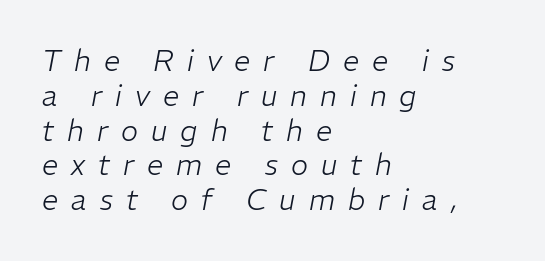
Q: Is the text bold? A: No.
Q: Is the text italic (slanted)? A: Yes, it leans right by about 11 degrees.
Q: Is the text underlined? A: No.
Q: How is the paragraph aligned? A: Left-aligned.
Q: Is the spacing between letters normal or unusually wide? A: Unusually wide.
Q: Width (condensed, normal, or wide)? A: Normal.
Q: Stroke contrast? A: Low.
Q: x-height? A: Medium.
Q: Monospaced? A: No.
